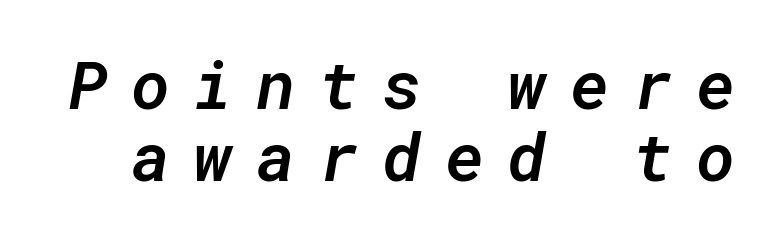
{"italic": "yes", "lean": "right", "slant_degrees": 10, "bold": "semi", "weight": "semibold", "width": "normal", "stroke_contrast": "low", "x_height": "medium", "monospaced": "yes", "underline": "no", "line_spacing": "tight", "line_spacing_ratio": 1.08, "letter_spacing": "wide", "letter_spacing_em": 0.35, "glyph_px": 67}
